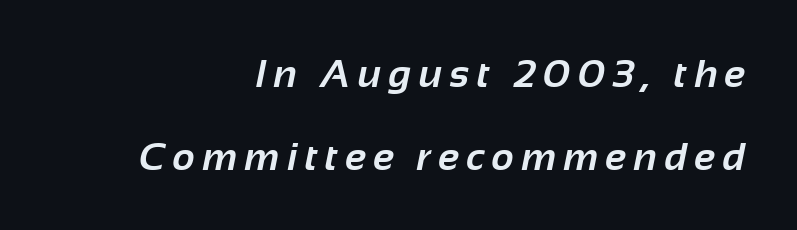
The image shows 39 px bold sans-serif type; set right-aligned, loose line spacing (2.12x), not underlined; low stroke contrast and a medium x-height.
